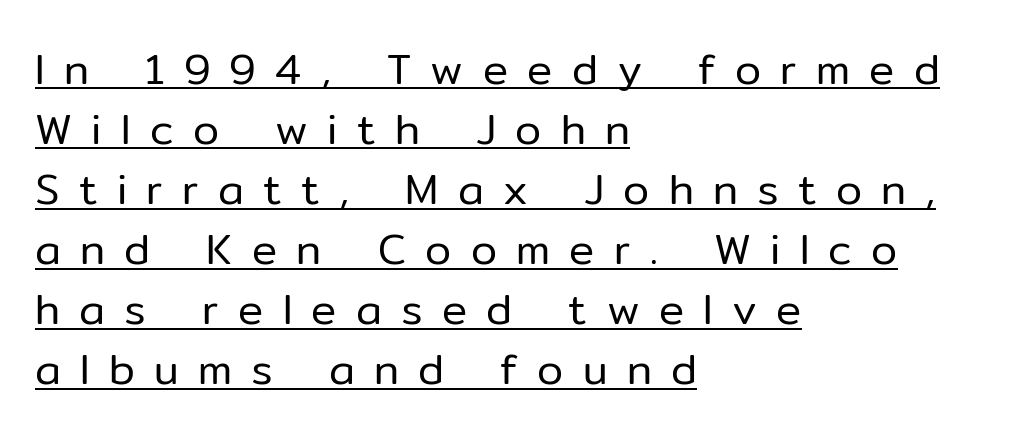
The rendering uses a moderate line-height, typical for paragraphs. Does a line run under the words? Yes, clearly. One-word summary of the alignment: left. Spacing verdict: proportional, widths tailored to each character. Quick note: not italic, upright.
